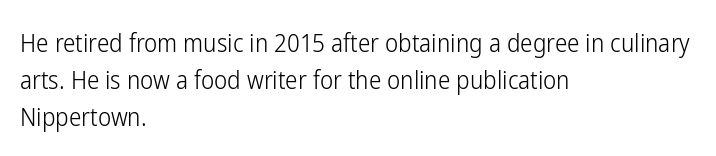
Q: Is the text bold? A: No.
Q: Is the text italic (slanted)? A: No, it is upright.
Q: Is the text underlined? A: No.
Q: How is the paragraph aligned? A: Left-aligned.
Q: Is the spacing between letters normal or unusually wide? A: Normal.
Q: Is the spacing between lines tight, normal or loose? A: Normal.
